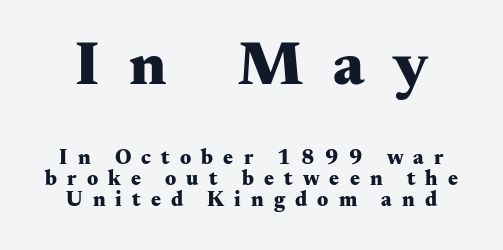
Vertical spacing — tight. The space beneath each line is pristine and unruled. Think of a printed novel: that variable character pitch is what you see here. The passage shown has open, widely tracked lettering throughout. Heavy, bold letterforms. Every character sits straight up, as roman type does.
